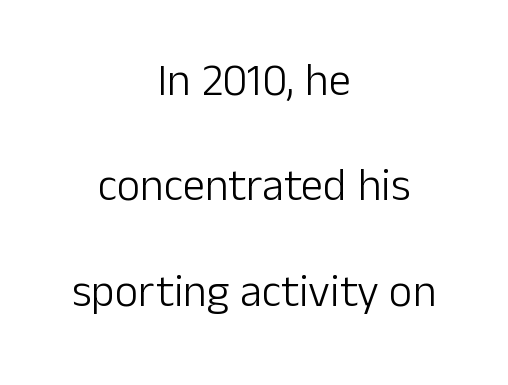
Bold? No — there's no thickening of the strokes. Proportional: the letters do not fall into vertical columns. Quick note: underline off. You could call the tracking neutral — neither tight nor loose.
